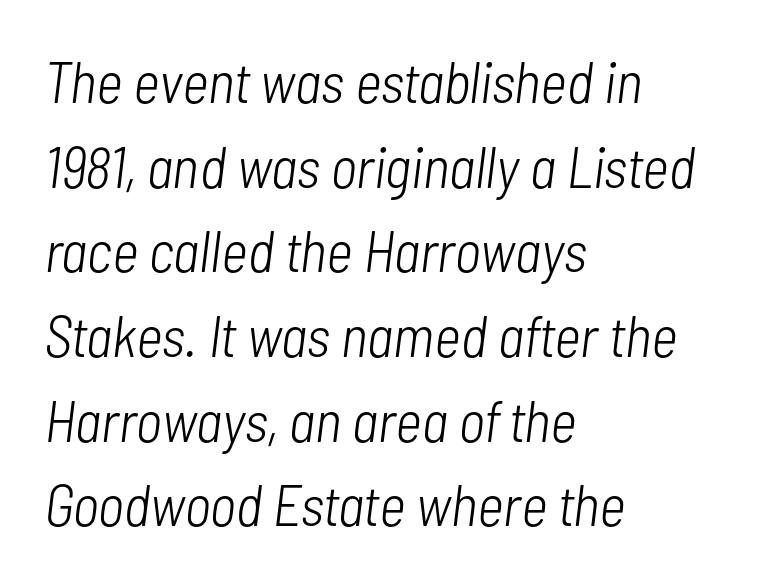
{"italic": "yes", "lean": "right", "slant_degrees": 7, "bold": "no", "weight": "light", "width": "condensed", "stroke_contrast": "low", "x_height": "medium", "monospaced": "no", "underline": "no", "align": "left", "line_spacing": "normal", "line_spacing_ratio": 1.46, "letter_spacing": "normal", "letter_spacing_em": 0.0, "glyph_px": 58}
